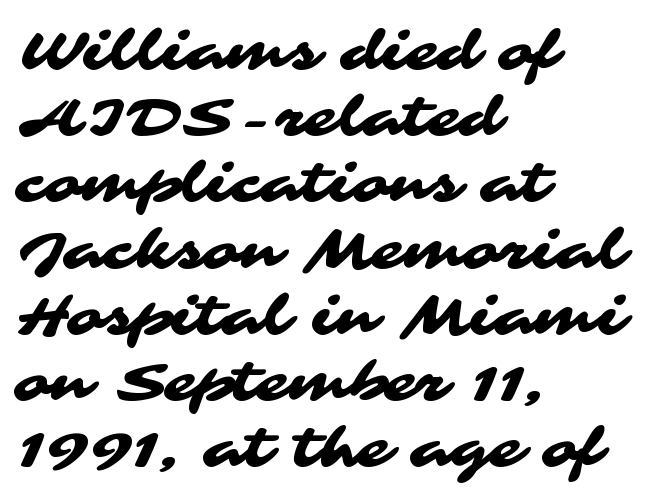
The image shows 53 px wide sans-serif type; set left-aligned, normal line spacing (1.25x), normal letter spacing, not underlined; medium stroke contrast and a medium x-height.
